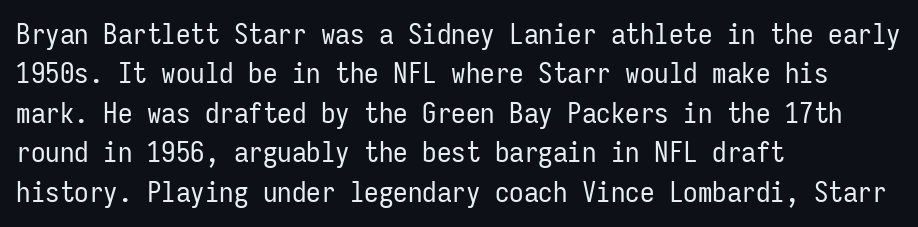
The image shows 29 px regular-weight, condensed sans-serif type, upright, monospaced; set left-aligned, normal line spacing (1.36x), normal letter spacing, not underlined; low stroke contrast and a medium x-height.
